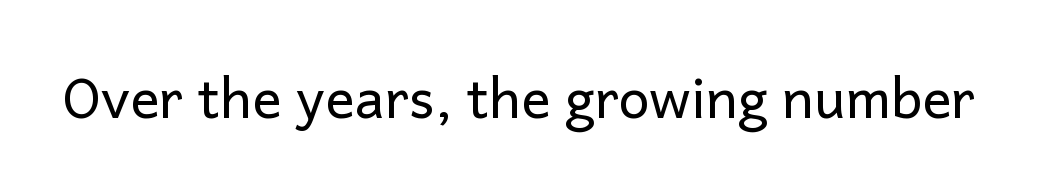
A typesetter would call this proportional, since set widths differ per character. The font sits on the lighter half of the weight spectrum, regular included. Italic? Not at all — the glyphs are vertical. Clear beneath every line of the passage. The letters sit at their default tracking, neither squeezed nor spread. This sample uses a sans-serif face.
